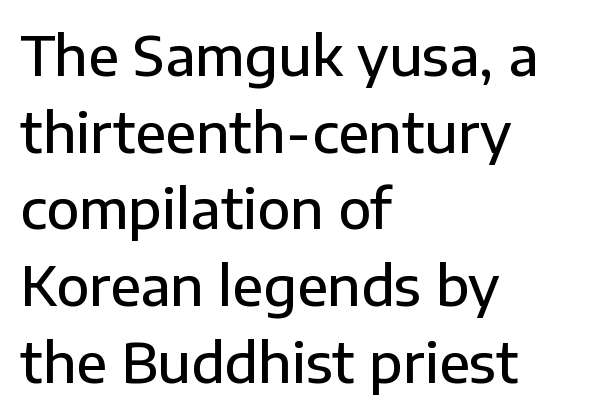
Q: Is the text bold? A: Semi-bold.
Q: Is the text italic (slanted)? A: No, it is upright.
Q: Is the typeface a serif or a sans-serif typeface? A: Sans-serif.
Q: Is the text underlined? A: No.
Q: How is the paragraph aligned? A: Left-aligned.
Q: Is the spacing between letters normal or unusually wide? A: Normal.
Q: Is the spacing between lines tight, normal or loose? A: Normal.
Q: Width (condensed, normal, or wide)? A: Normal.
Q: Stroke contrast? A: Low.
Q: x-height? A: Medium.
Q: Monospaced? A: No.
